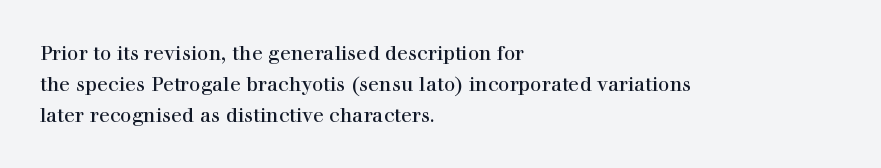
Q: Is the text italic (slanted)? A: No, it is upright.
Q: Is the text underlined? A: No.
Q: How is the paragraph aligned? A: Left-aligned.
Q: Is the spacing between letters normal or unusually wide? A: Normal.
Q: Is the spacing between lines tight, normal or loose? A: Normal.
